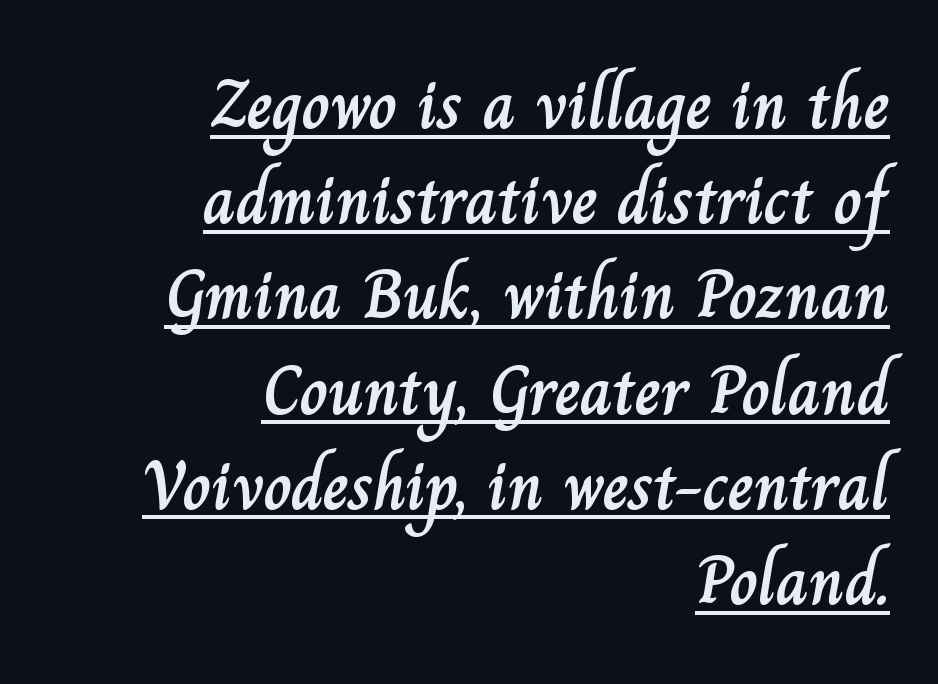
In terms of leading, this rendering sits right in the middle. Proportional: the letters do not fall into vertical columns. Every row of glyphs terminates at an identical x-position on the right. Look at the tracking — it's just the regular setting, nothing added. Descenders here cross a horizontal rule under the line.
